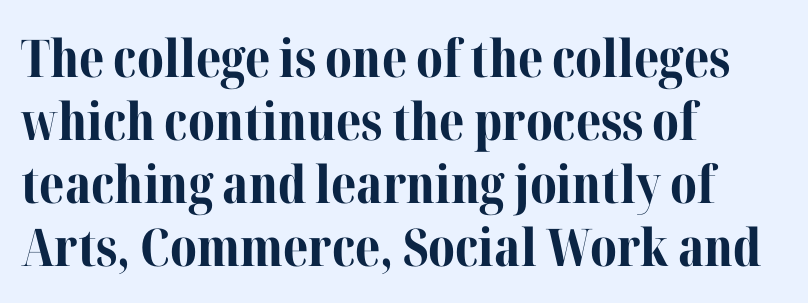
{"serif": "yes", "italic": "no", "bold": "yes", "weight": "bold", "width": "normal", "stroke_contrast": "medium", "x_height": "medium", "monospaced": "no", "underline": "no", "align": "left", "line_spacing_ratio": 1.21, "letter_spacing": "normal", "letter_spacing_em": 0.0, "glyph_px": 52}
